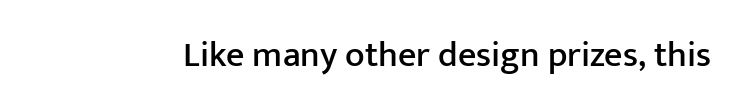
The image shows 36 px sans-serif type, upright; set normal letter spacing, not underlined; low stroke contrast and a medium x-height.
